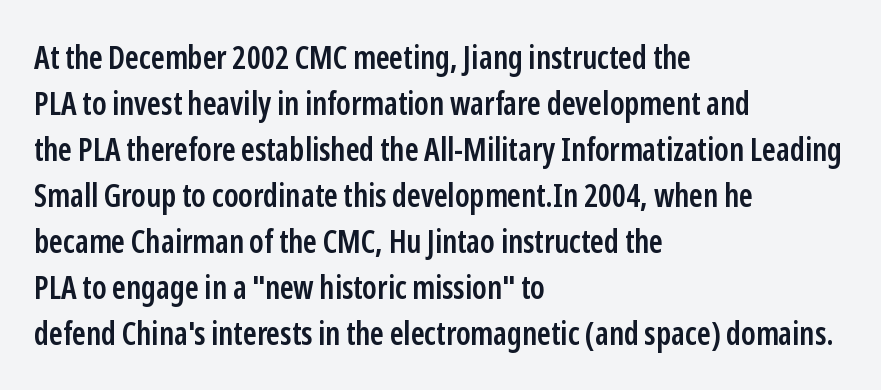
{"serif": "no", "italic": "no", "bold": "semi", "weight": "semibold", "width": "condensed", "stroke_contrast": "low", "x_height": "medium", "monospaced": "no", "underline": "no", "align": "left", "line_spacing": "normal", "line_spacing_ratio": 1.44, "letter_spacing": "normal", "letter_spacing_em": 0.0, "glyph_px": 32}
